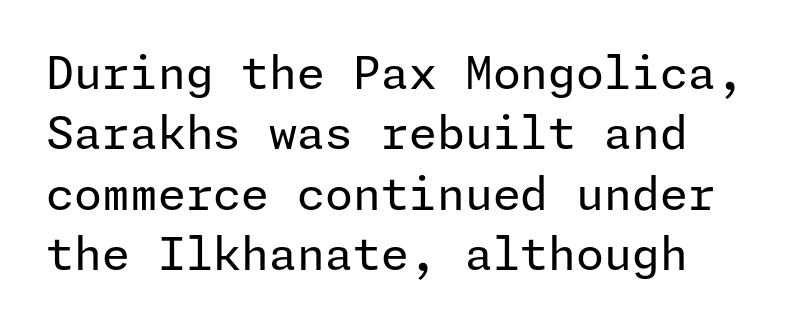
{"serif": "no", "italic": "no", "bold": "no", "weight": "regular", "width": "normal", "stroke_contrast": "low", "x_height": "medium", "underline": "no", "line_spacing": "normal", "line_spacing_ratio": 1.34, "letter_spacing": "normal", "letter_spacing_em": 0.0, "glyph_px": 45}
